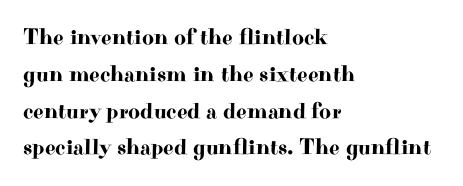
Q: Is the text italic (slanted)? A: No, it is upright.
Q: Is the text underlined? A: No.
Q: How is the paragraph aligned? A: Left-aligned.
Q: Is the spacing between letters normal or unusually wide? A: Normal.
Q: Is the spacing between lines tight, normal or loose? A: Normal.
